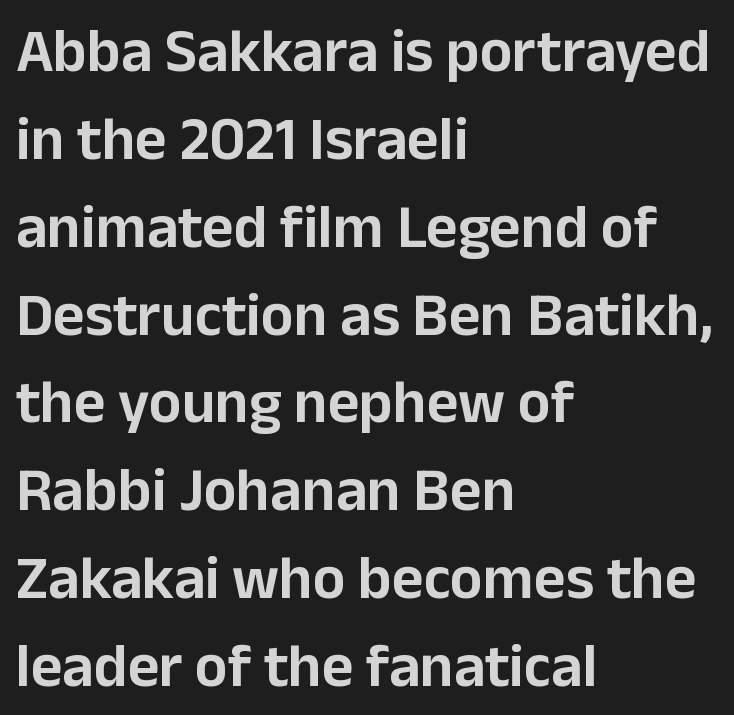
Q: Is the text italic (slanted)? A: No, it is upright.
Q: Is the typeface a serif or a sans-serif typeface? A: Sans-serif.
Q: Is the text underlined? A: No.
Q: How is the paragraph aligned? A: Left-aligned.
Q: Is the spacing between letters normal or unusually wide? A: Normal.
Q: Is the spacing between lines tight, normal or loose? A: Normal.
Q: Width (condensed, normal, or wide)? A: Normal.
Q: Stroke contrast? A: Low.
Q: x-height? A: Medium.
Q: Monospaced? A: No.
